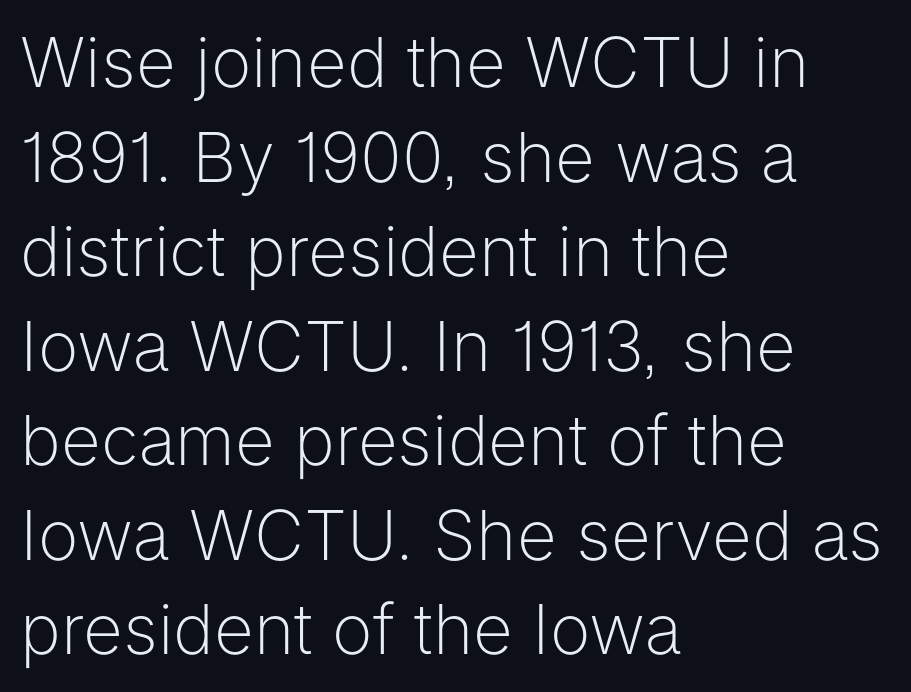
Character widths vary here, with narrow letters taking less room than wide ones. The passage shown is typeset with a sans-serif family. Vertically, the passage feels balanced, rows spaced as you'd expect. Leftover space on each line is placed entirely after the last word. Tracking value appears to be zero — textbook default spacing.
